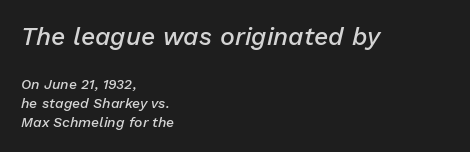
{"italic": "yes", "lean": "right", "slant_degrees": 13, "bold": "semi", "underline": "no", "align": "left", "line_spacing": "normal", "line_spacing_ratio": 1.35, "letter_spacing": "normal", "letter_spacing_em": 0.0, "larger_block": "first", "size_ratio": 1.79, "glyph_px": 25}
